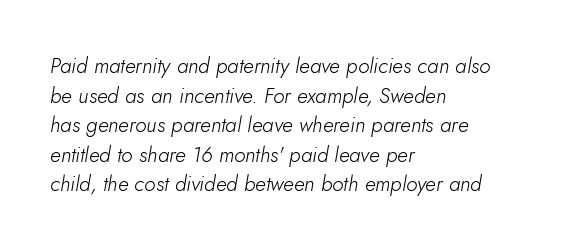
Nothing heavy about these letters — not bold at all. Notice how the stems are inclined rather than vertical — that's the hallmark of italics. Regular leading. Reading down the block, your eye returns to a fixed left position each line. Any mark beneath the type? The region is blank.
